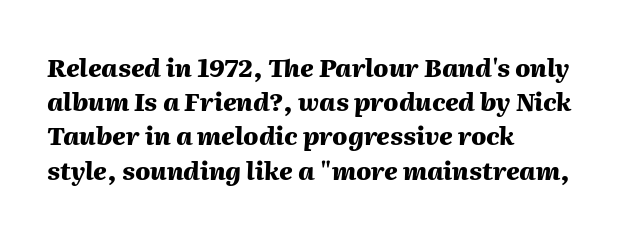
One glance says typical: line gaps are just what's usual. Underlining? Definitely not there. These lines are set flush left with a ragged right edge. Rendered with sloped, italic letterforms.
